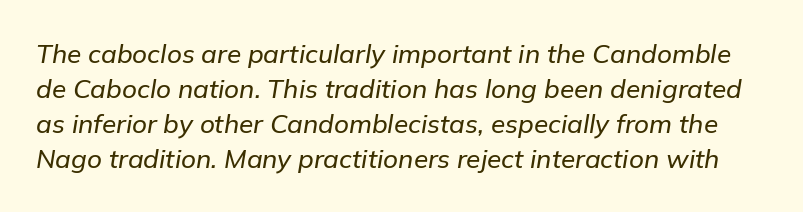
{"italic": "yes", "lean": "right", "slant_degrees": 9, "underline": "no", "line_spacing": "normal", "line_spacing_ratio": 1.35, "letter_spacing": "normal", "letter_spacing_em": 0.0, "glyph_px": 26}
